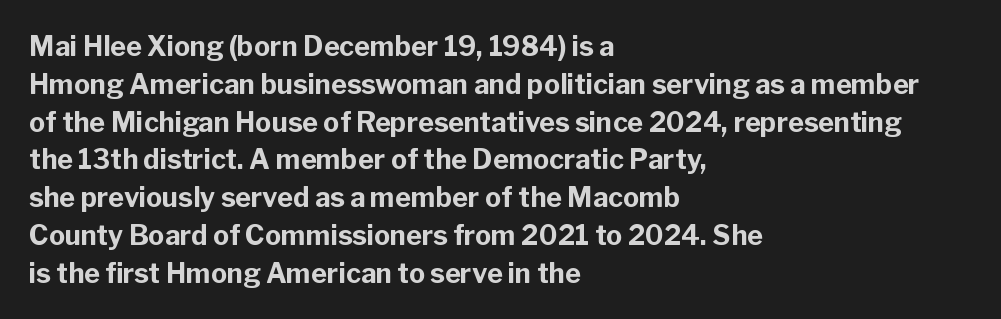
The image shows 27 px bold type, upright; set left-aligned, normal line spacing (1.4x), normal letter spacing, not underlined.
